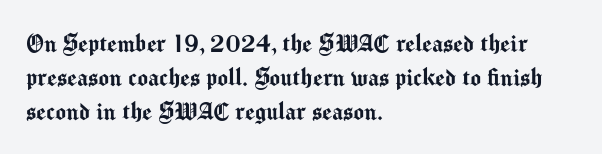
The image shows 28 px sans-serif type, upright; set left-aligned, line spacing 1.21x, normal letter spacing, not underlined; medium stroke contrast and a medium x-height.
